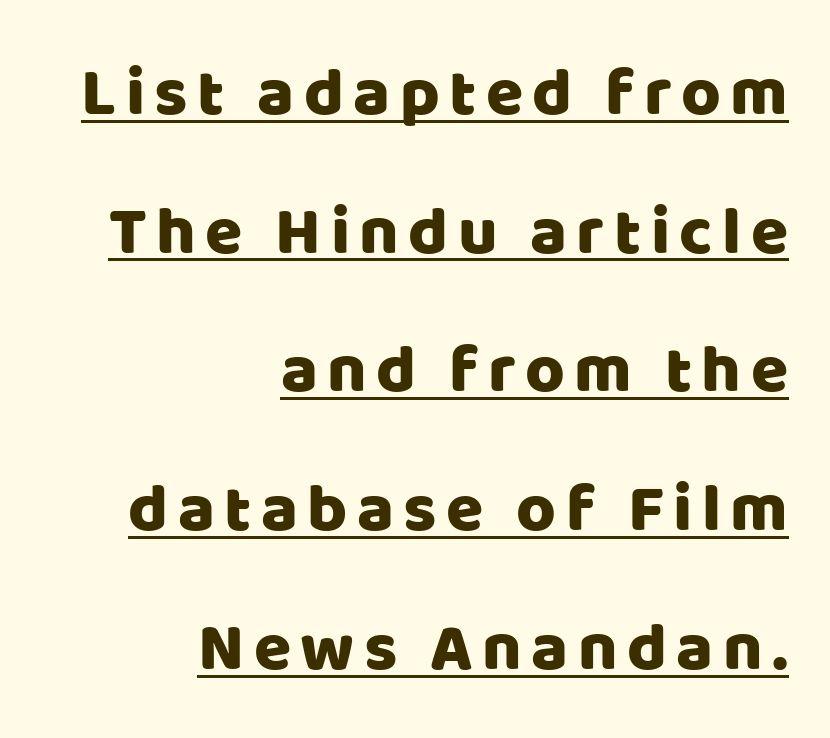
{"serif": "no", "italic": "no", "width": "normal", "stroke_contrast": "low", "x_height": "large", "monospaced": "no", "underline": "yes", "align": "right", "line_spacing": "loose", "line_spacing_ratio": 2.04, "glyph_px": 68}
